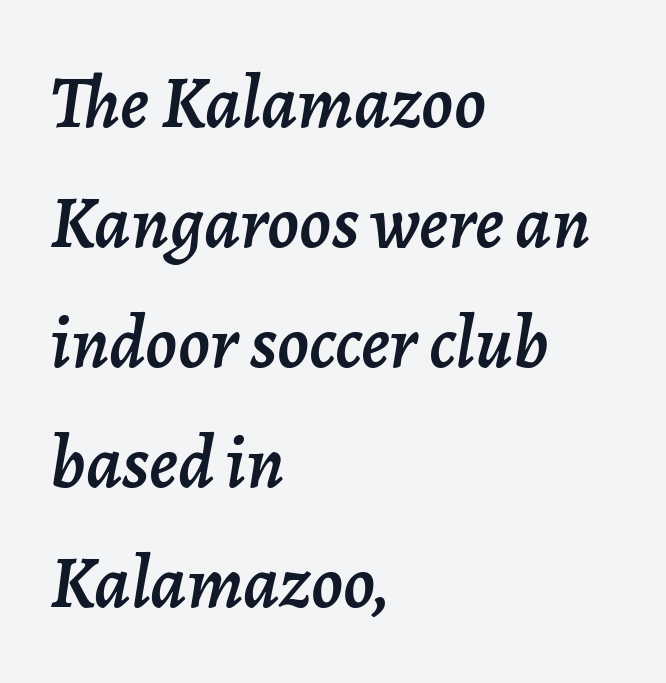
Q: Is the text italic (slanted)? A: Yes, it leans right by about 7 degrees.
Q: Is the text underlined? A: No.
Q: How is the paragraph aligned? A: Left-aligned.
Q: Is the spacing between letters normal or unusually wide? A: Normal.
Q: Is the spacing between lines tight, normal or loose? A: Normal.
Q: Width (condensed, normal, or wide)? A: Normal.
Q: Stroke contrast? A: Low.
Q: x-height? A: Medium.
Q: Monospaced? A: No.
